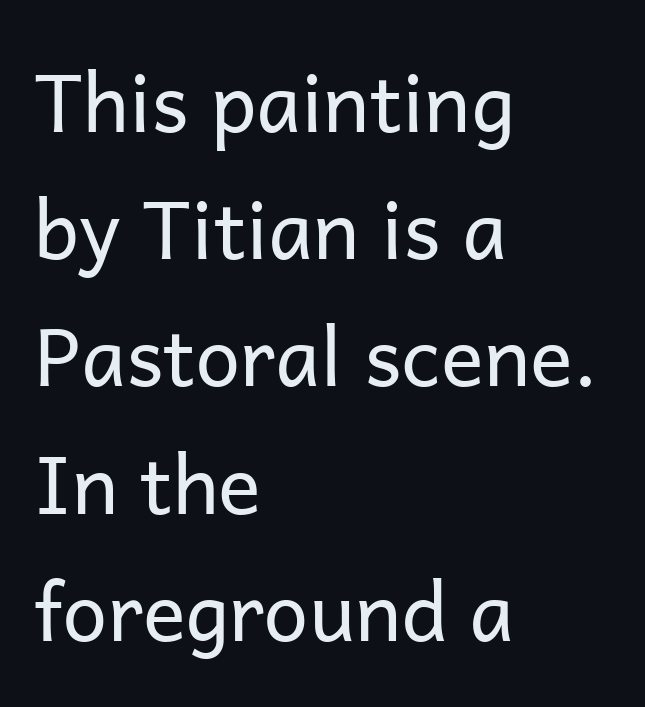
The image shows 80 px regular-weight sans-serif type, upright; set left-aligned, normal line spacing (1.59x), normal letter spacing, not underlined; low stroke contrast and a medium x-height.
